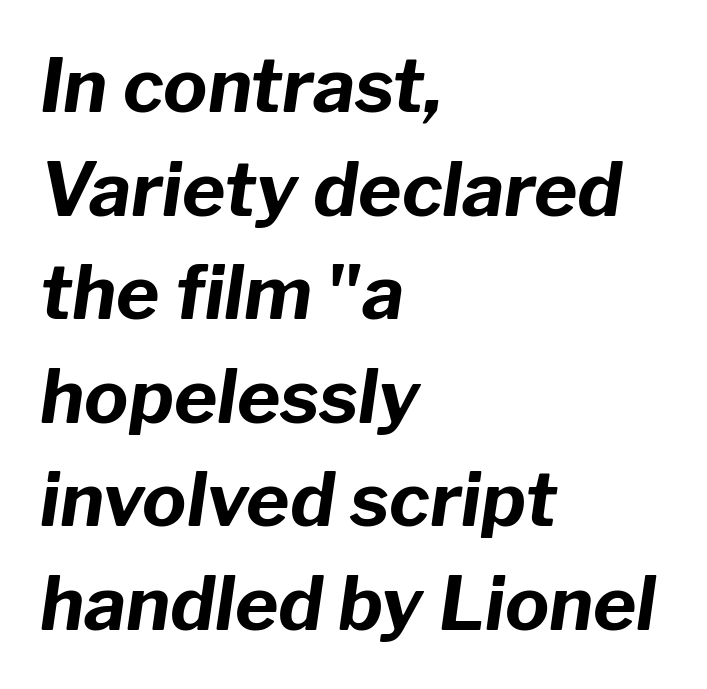
The image shows 74 px bold type, italic (leaning right); set left-aligned, normal line spacing (1.4x), normal letter spacing, not underlined; low stroke contrast and a medium x-height.
